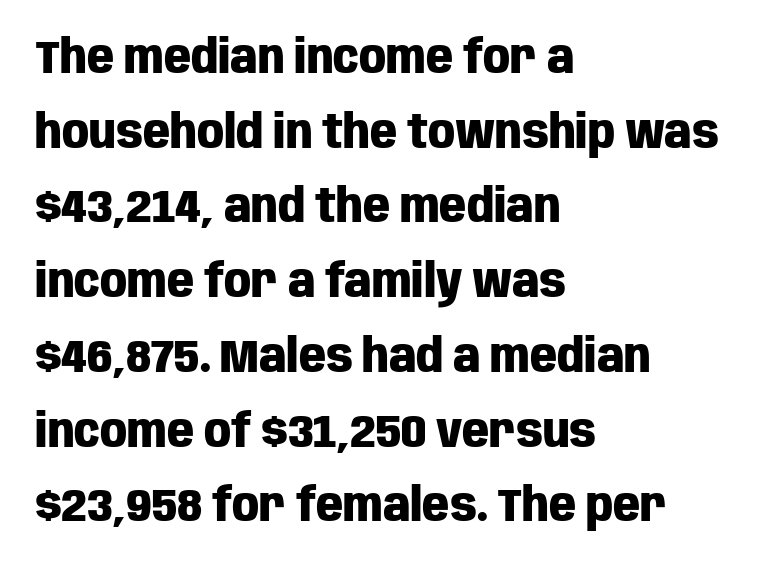
Q: Is the text bold? A: Yes.
Q: Is the text italic (slanted)? A: No, it is upright.
Q: Is the typeface a serif or a sans-serif typeface? A: Sans-serif.
Q: Is the text underlined? A: No.
Q: How is the paragraph aligned? A: Left-aligned.
Q: Is the spacing between letters normal or unusually wide? A: Normal.
Q: Is the spacing between lines tight, normal or loose? A: Normal.
Q: Width (condensed, normal, or wide)? A: Condensed.
Q: Stroke contrast? A: Low.
Q: x-height? A: Large.
Q: Monospaced? A: No.
